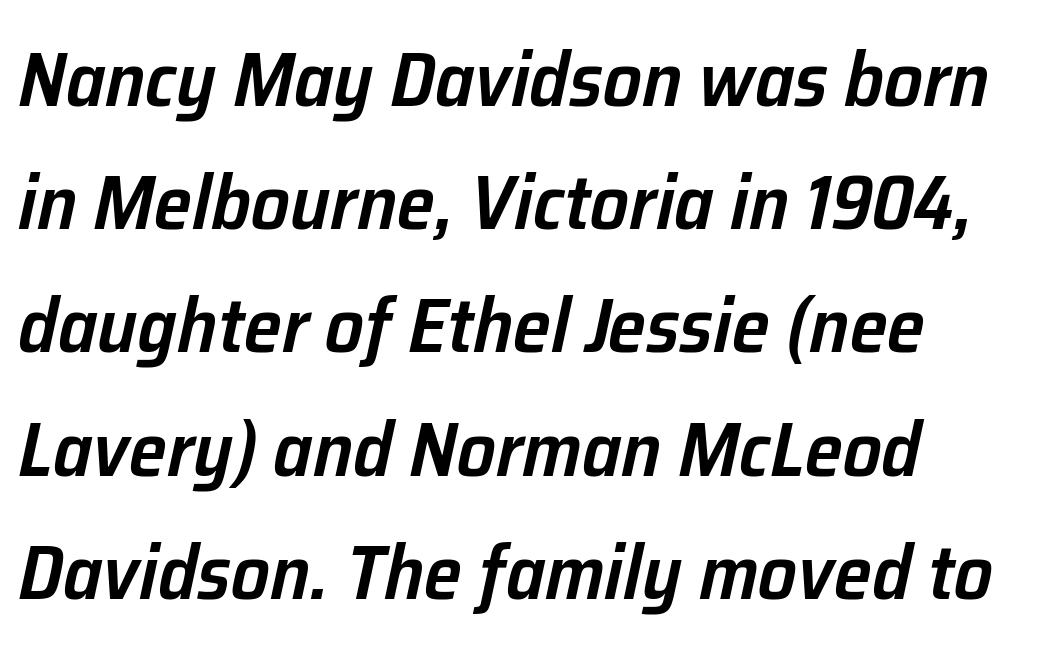
Q: Is the text bold? A: Semi-bold.
Q: Is the text italic (slanted)? A: Yes, it leans right by about 12 degrees.
Q: Is the text underlined? A: No.
Q: How is the paragraph aligned? A: Left-aligned.
Q: Is the spacing between letters normal or unusually wide? A: Normal.
Q: Is the spacing between lines tight, normal or loose? A: Normal.
Q: Width (condensed, normal, or wide)? A: Normal.
Q: Stroke contrast? A: Low.
Q: x-height? A: Medium.
Q: Monospaced? A: No.
